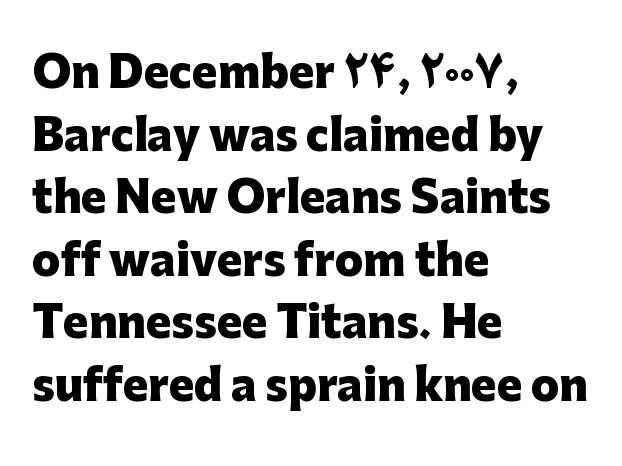
Q: Is the text bold? A: Yes.
Q: Is the text italic (slanted)? A: No, it is upright.
Q: Is the typeface a serif or a sans-serif typeface? A: Sans-serif.
Q: Is the text underlined? A: No.
Q: How is the paragraph aligned? A: Left-aligned.
Q: Is the spacing between letters normal or unusually wide? A: Normal.
Q: Is the spacing between lines tight, normal or loose? A: Normal.
Q: Width (condensed, normal, or wide)? A: Normal.
Q: Stroke contrast? A: Low.
Q: x-height? A: Medium.
Q: Monospaced? A: No.
